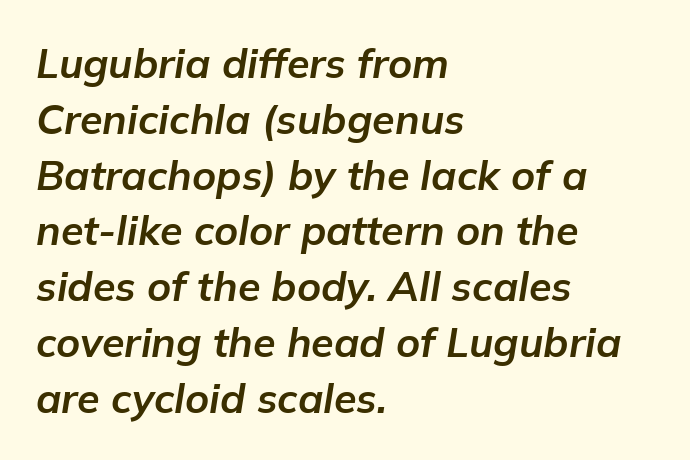
The image shows 41 px bold type, italic (leaning right); set left-aligned, normal line spacing (1.36x), normal letter spacing, not underlined; low stroke contrast and a medium x-height.
